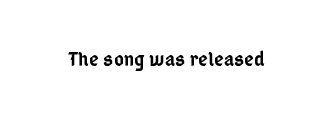
The image shows 21 px text type, upright; set normal letter spacing, not underlined.
